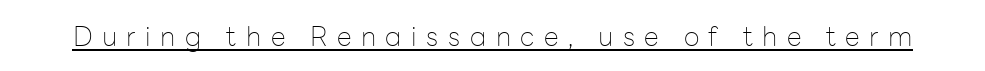
Q: Is the text bold? A: No.
Q: Is the text italic (slanted)? A: No, it is upright.
Q: Is the text underlined? A: Yes.
Q: Is the spacing between letters normal or unusually wide? A: Unusually wide.
